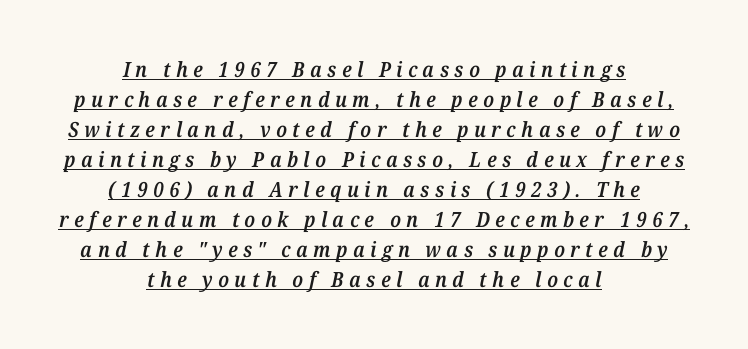
A baseline rule has been typeset under these characters. Compared with ordinary roman type, these characters are visibly tilted. Words appear elongated and porous because spacing is wide. Is the type bold? Partly — it's a semibold, heavier than regular but not fully bold. Whoever set this chose a conventional vertical rhythm. Teacher's note: observe the equal gaps on both sides — that is centered alignment.
